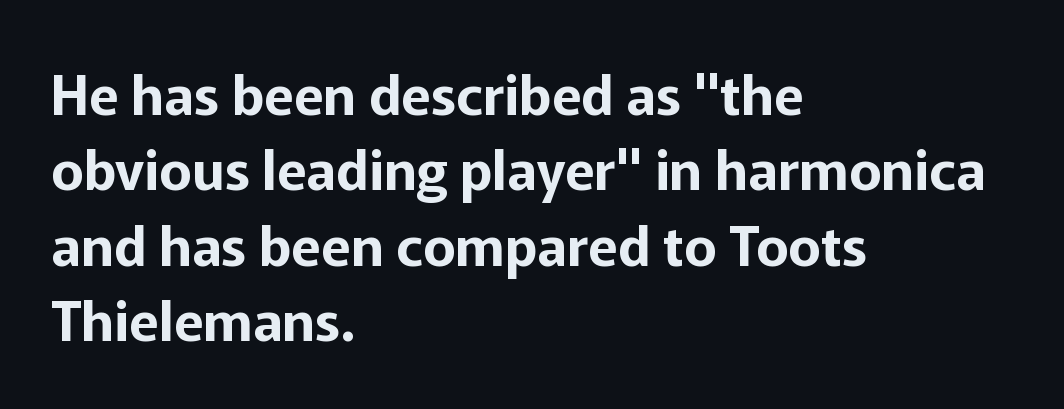
The image shows 55 px sans-serif type, upright; set left-aligned, normal line spacing (1.37x), normal letter spacing, not underlined; low stroke contrast and a medium x-height.
